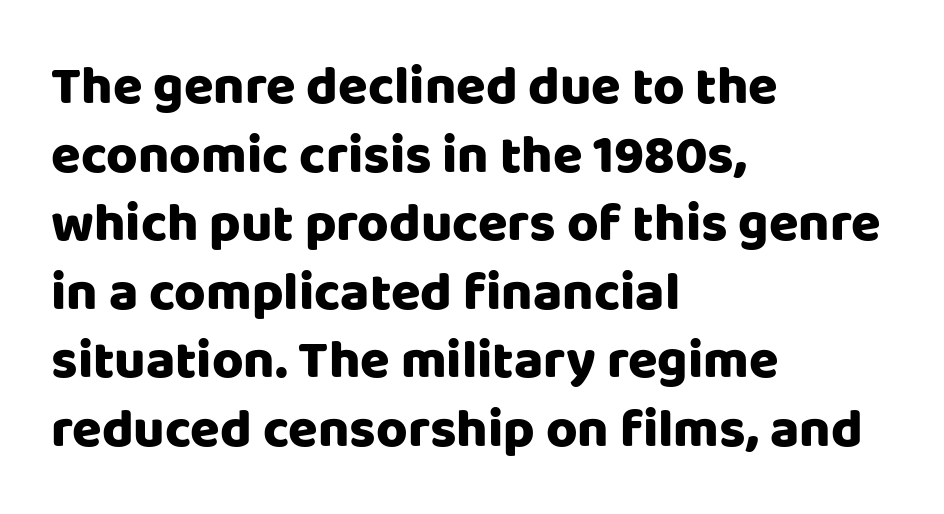
Anything drawn beneath the words? Only blank space. The lines sit at an ordinary, default distance from one another. Tracking value appears to be zero — textbook default spacing. No italicization has been applied; the sample stays upright. Line starts are locked; line ends wander. The passage shown is typed in a proportional face where columns would drift.
